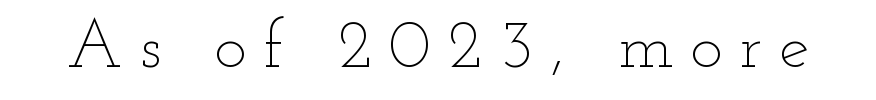
Upright lettering throughout. Characters follow at a spacing far wider than the type designer built in. Stem width sits at or under what a default text font uses. The gap between lines stays unmarked.
